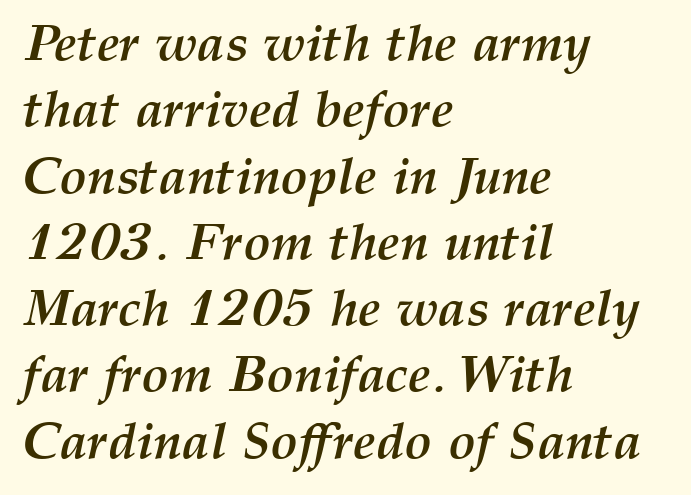
Q: Is the text bold? A: Yes.
Q: Is the text italic (slanted)? A: Yes, it leans right by about 12 degrees.
Q: Is the text underlined? A: No.
Q: How is the paragraph aligned? A: Left-aligned.
Q: Is the spacing between letters normal or unusually wide? A: Normal.
Q: Is the spacing between lines tight, normal or loose? A: Normal.
Q: Width (condensed, normal, or wide)? A: Normal.
Q: Stroke contrast? A: Medium.
Q: x-height? A: Medium.
Q: Monospaced? A: No.
